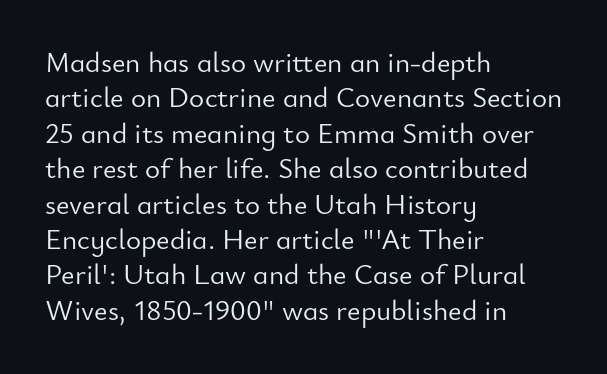
Looks like regular typesetting: each glyph gets only the width it needs. A typesetter would call this zero additional tracking. This is not heavy type; no bold has been used. This is roman type, the default non-slanted kind. These lines are set flush left with a ragged right edge.
